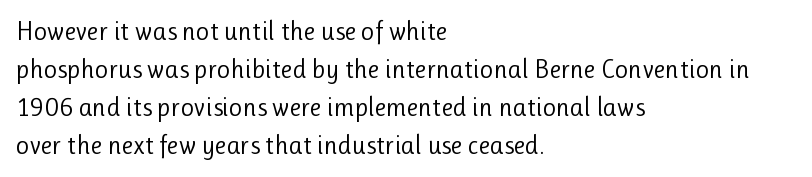
{"italic": "no", "bold": "no", "underline": "no", "align": "left", "line_spacing": "normal", "line_spacing_ratio": 1.46, "letter_spacing": "normal", "letter_spacing_em": 0.0, "glyph_px": 26}
